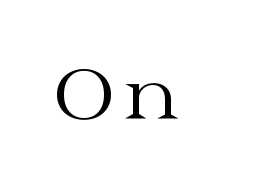
The image shows 69 px regular-weight, wide serif type, upright; set not underlined; medium stroke contrast and a medium x-height.
